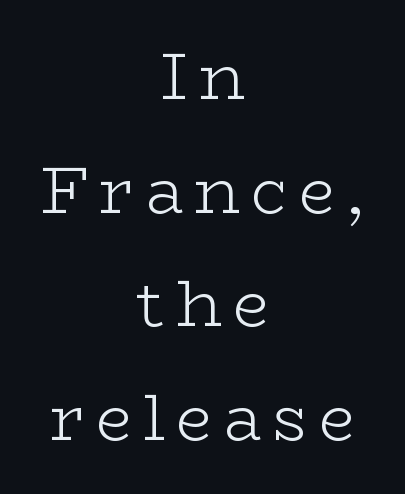
On a weight scale, this lands at 450 or below. Typeset on center — no edge is straight. Plain, unruled lines of type. This rendering employs a face with finishing strokes, i.e., a serif. The type sits square on the baseline with zero lean. Think of a printed novel: that variable character pitch is what you see here.
